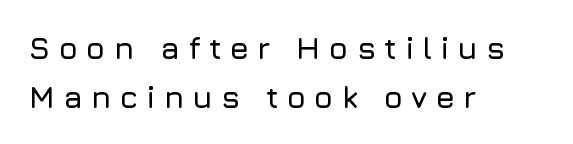
{"serif": "no", "italic": "no", "width": "normal", "stroke_contrast": "low", "x_height": "medium", "monospaced": "no", "underline": "no", "align": "left", "line_spacing": "normal", "line_spacing_ratio": 1.58, "letter_spacing": "wide", "letter_spacing_em": 0.26, "glyph_px": 31}
